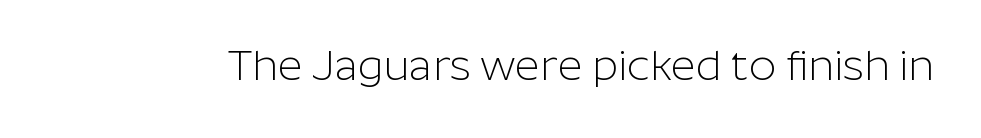
Q: Is the text bold? A: No.
Q: Is the text italic (slanted)? A: No, it is upright.
Q: Is the typeface a serif or a sans-serif typeface? A: Sans-serif.
Q: Is the text underlined? A: No.
Q: Is the spacing between letters normal or unusually wide? A: Normal.
Q: Width (condensed, normal, or wide)? A: Normal.
Q: Stroke contrast? A: Low.
Q: x-height? A: Medium.
Q: Monospaced? A: No.
